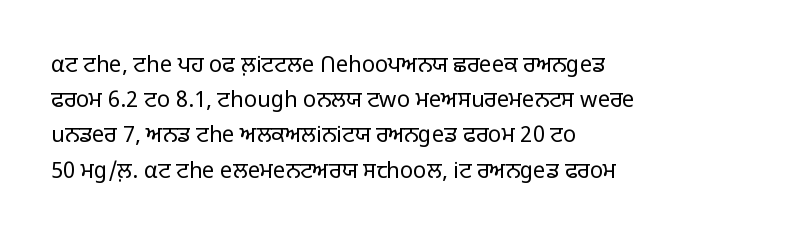
The image shows 22 px text type, upright; set left-aligned, normal line spacing (1.6x), normal letter spacing, not underlined.
